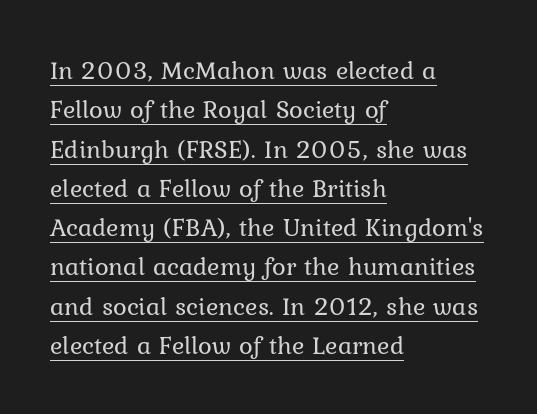
{"italic": "no", "bold": "no", "underline": "yes", "align": "left", "line_spacing": "normal", "line_spacing_ratio": 1.51, "letter_spacing": "normal", "letter_spacing_em": 0.0, "glyph_px": 26}
